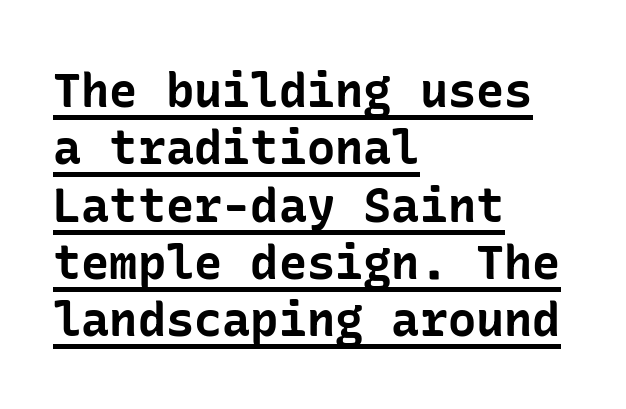
The image shows 47 px bold sans-serif type, upright; set left-aligned, line spacing 1.22x, normal letter spacing, underlined; low stroke contrast and a medium x-height.
